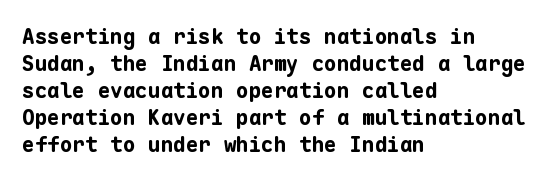
The space directly below the letters is spotless. In terms of leading, this rendering sits right in the middle. Notice how the stems are strictly vertical — no italics here. Honestly, the letter spacing is just normal — you wouldn't notice it. Typesetter's note: full bold, strokes at maximum text heaviness.
